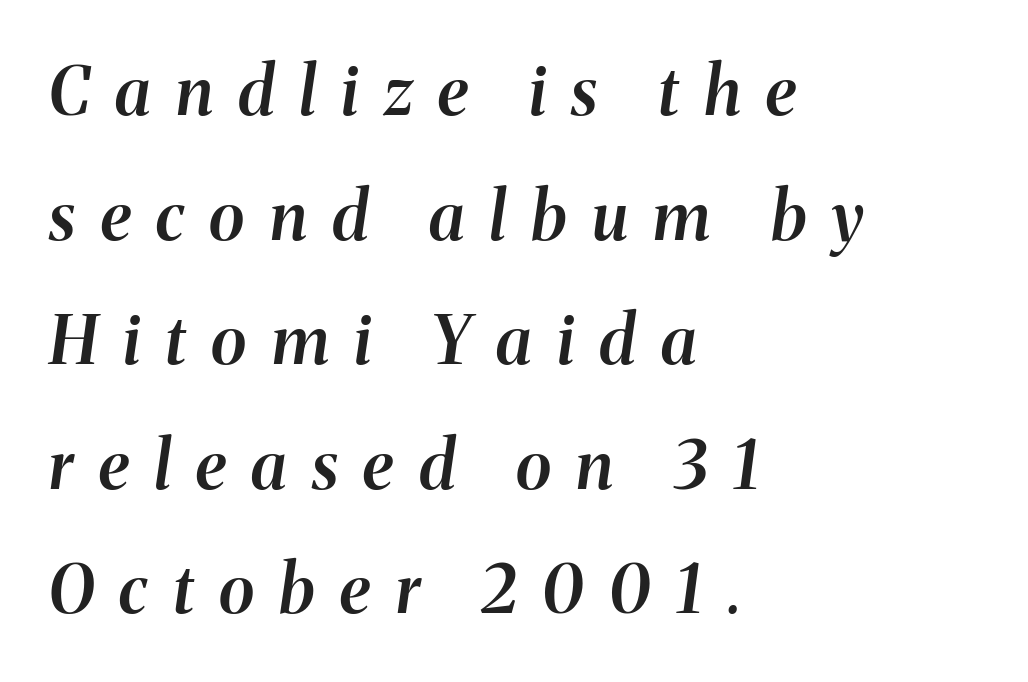
{"italic": "yes", "lean": "right", "slant_degrees": 8, "bold": "semi", "weight": "semibold", "width": "normal", "stroke_contrast": "medium", "x_height": "medium", "monospaced": "no", "underline": "no", "align": "left", "line_spacing_ratio": 1.86, "letter_spacing": "wide", "letter_spacing_em": 0.38, "glyph_px": 67}
